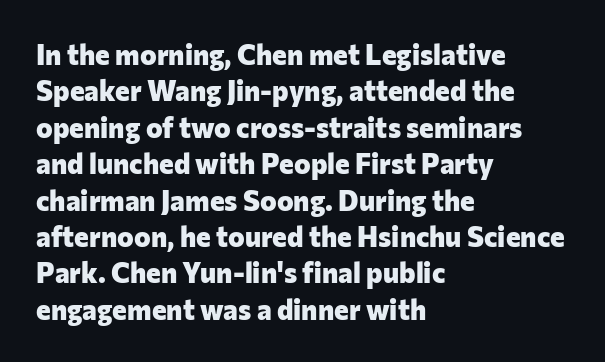
{"serif": "no", "italic": "no", "bold": "yes", "weight": "heavy", "width": "normal", "stroke_contrast": "low", "x_height": "medium", "monospaced": "no", "underline": "no", "align": "left", "line_spacing": "normal", "line_spacing_ratio": 1.3, "letter_spacing": "normal", "letter_spacing_em": 0.0, "glyph_px": 28}
